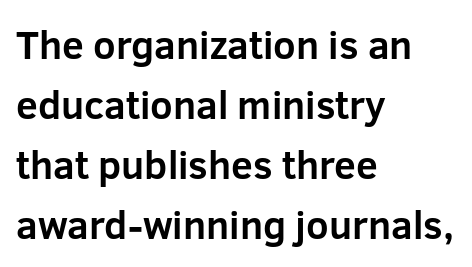
Q: Is the text bold? A: Yes.
Q: Is the text italic (slanted)? A: No, it is upright.
Q: Is the typeface a serif or a sans-serif typeface? A: Sans-serif.
Q: Is the text underlined? A: No.
Q: How is the paragraph aligned? A: Left-aligned.
Q: Is the spacing between letters normal or unusually wide? A: Normal.
Q: Is the spacing between lines tight, normal or loose? A: Normal.
Q: Width (condensed, normal, or wide)? A: Normal.
Q: Stroke contrast? A: Low.
Q: x-height? A: Medium.
Q: Monospaced? A: No.
